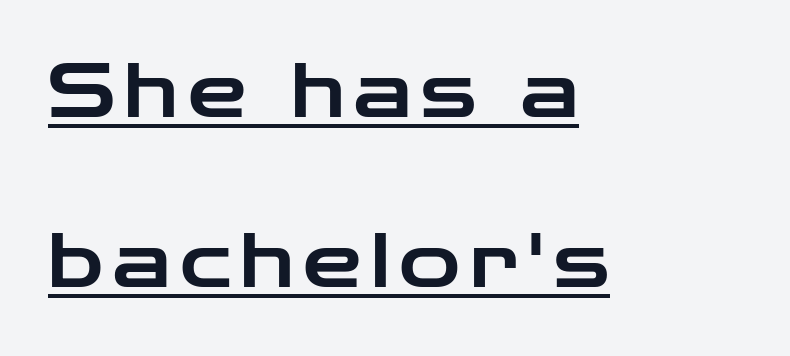
{"serif": "no", "italic": "no", "width": "wide", "stroke_contrast": "low", "x_height": "medium", "monospaced": "no", "underline": "yes", "align": "left", "line_spacing": "loose", "line_spacing_ratio": 2.3, "glyph_px": 74}
